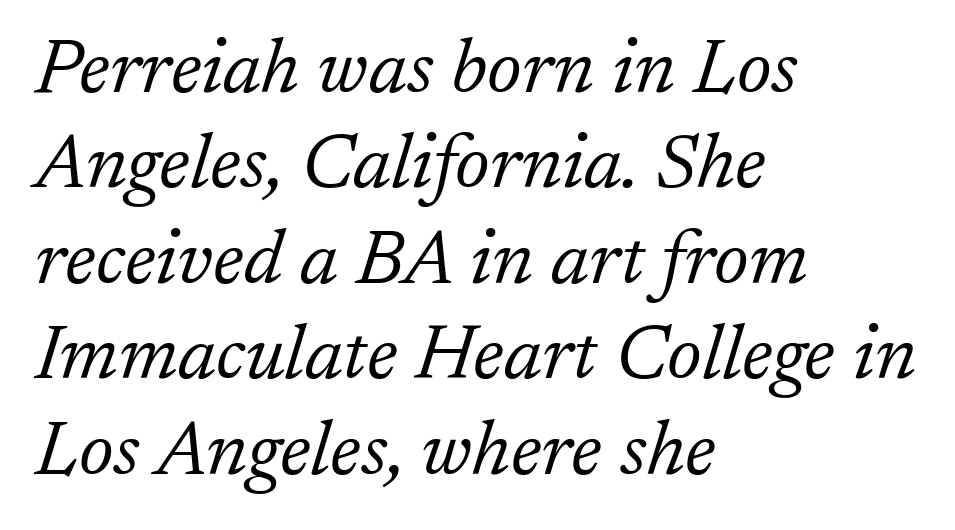
{"serif": "yes", "italic": "yes", "lean": "right", "slant_degrees": 17, "bold": "no", "weight": "light", "width": "normal", "stroke_contrast": "low", "x_height": "medium", "monospaced": "no", "underline": "no", "align": "left", "line_spacing_ratio": 1.24, "letter_spacing": "normal", "letter_spacing_em": 0.0, "glyph_px": 77}
